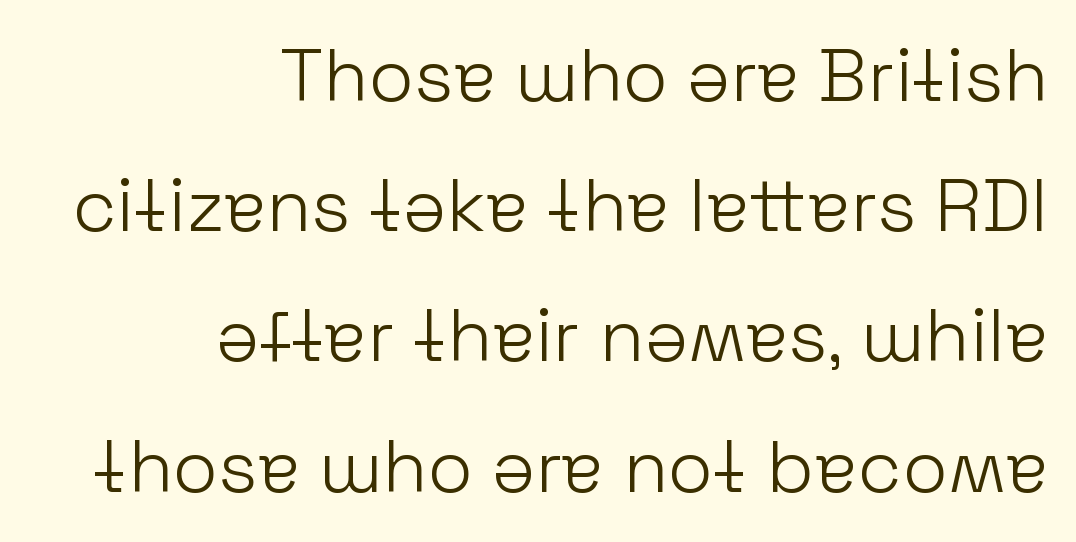
Q: Is the text bold? A: No.
Q: Is the text italic (slanted)? A: No, it is upright.
Q: Is the typeface a serif or a sans-serif typeface? A: Sans-serif.
Q: Is the text underlined? A: No.
Q: How is the paragraph aligned? A: Right-aligned.
Q: Is the spacing between letters normal or unusually wide? A: Normal.
Q: Width (condensed, normal, or wide)? A: Normal.
Q: Stroke contrast? A: Low.
Q: x-height? A: Medium.
Q: Monospaced? A: No.
